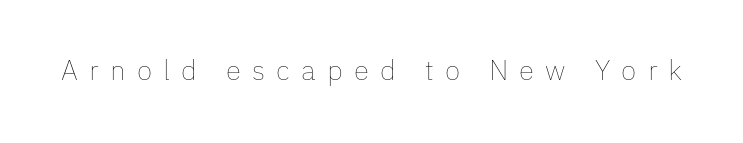
Proportional: the letters do not fall into vertical columns. The tracking reads as deliberately expanded to a designer's eye. The baseline area is clear. This sample uses an upright cut, with every glyph sitting square on the baseline. Is the stroke heavy? The answer is a plain regular-or-lighter.
